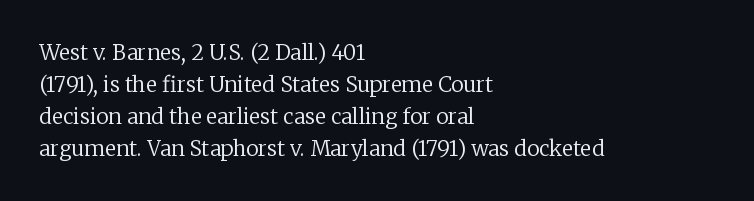
Vertical strokes here are truly vertical. The paragraph has a hard left edge and a soft right edge. The rendering uses a moderate line-height, typical for paragraphs. The cut favours lightness, reaching ordinary text weight at its darkest.
